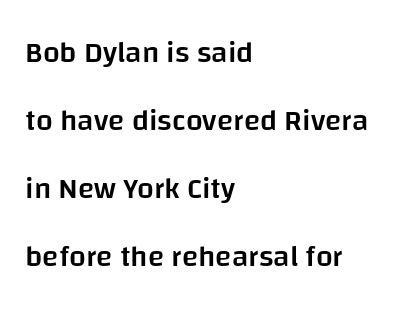
{"serif": "no", "italic": "no", "bold": "semi", "weight": "semibold", "width": "normal", "stroke_contrast": "low", "x_height": "large", "monospaced": "no", "underline": "no", "align": "left", "line_spacing": "loose", "line_spacing_ratio": 2.27, "letter_spacing": "normal", "letter_spacing_em": 0.0, "glyph_px": 30}
